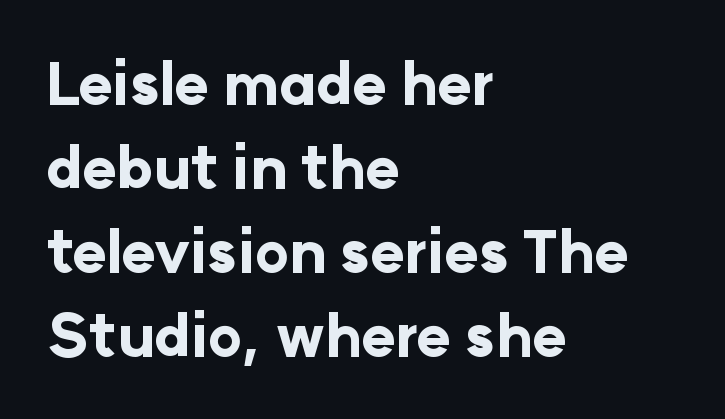
This sample uses an upright cut, with every glyph sitting square on the baseline. Type without underlining. On the weight axis this lands at bold, roughly 700. Proportional: the letters do not fall into vertical columns. Are there feet on the stems? There aren't — it's a sans.
